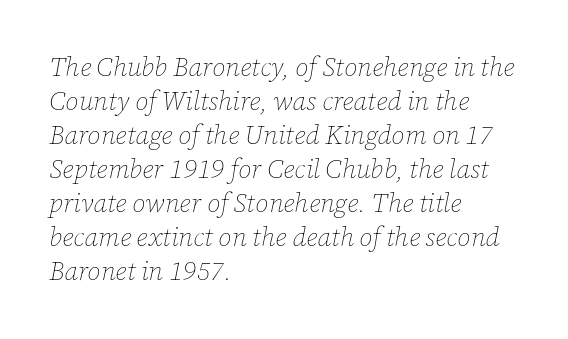
Q: Is the text bold? A: No.
Q: Is the text italic (slanted)? A: Yes, it leans right by about 12 degrees.
Q: Is the text underlined? A: No.
Q: How is the paragraph aligned? A: Left-aligned.
Q: Is the spacing between letters normal or unusually wide? A: Normal.
Q: Is the spacing between lines tight, normal or loose? A: Normal.
